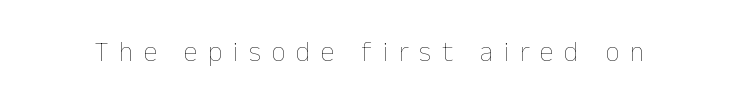
Each letter keeps its own natural width here, so spacing adapts to shape. Stroke thickness stays within the range of a standard reading face or lighter. When letters stand straight like this, we call the style roman or upright. Glyph-to-glyph distance is far greater than everyday printed text. This rendering features lettering with no underline.
